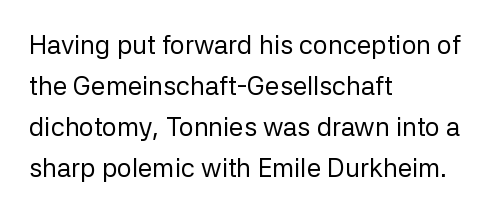
Q: Is the text bold? A: No.
Q: Is the text italic (slanted)? A: No, it is upright.
Q: Is the text underlined? A: No.
Q: How is the paragraph aligned? A: Left-aligned.
Q: Is the spacing between letters normal or unusually wide? A: Normal.
Q: Is the spacing between lines tight, normal or loose? A: Normal.
